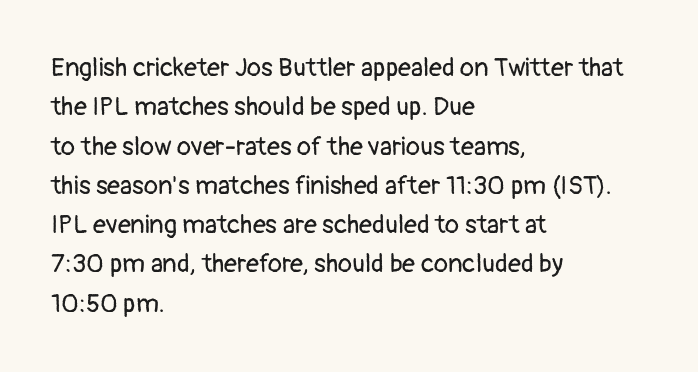
Q: Is the text bold? A: No.
Q: Is the text italic (slanted)? A: No, it is upright.
Q: Is the text underlined? A: No.
Q: How is the paragraph aligned? A: Left-aligned.
Q: Is the spacing between letters normal or unusually wide? A: Normal.
Q: Is the spacing between lines tight, normal or loose? A: Normal.
